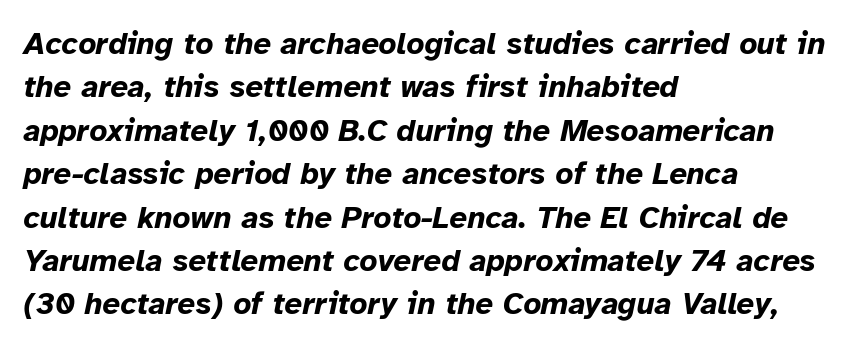
The image shows 31 px bold type, italic (leaning right); set left-aligned, normal line spacing (1.4x), normal letter spacing, not underlined; low stroke contrast and a medium x-height.
